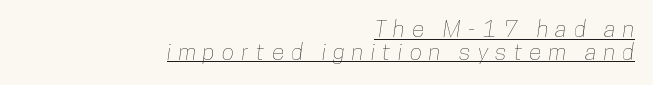
The image shows 23 px text type; set right-aligned, tight line spacing (0.98x), unusually wide letter spacing (+0.32 em), underlined.
